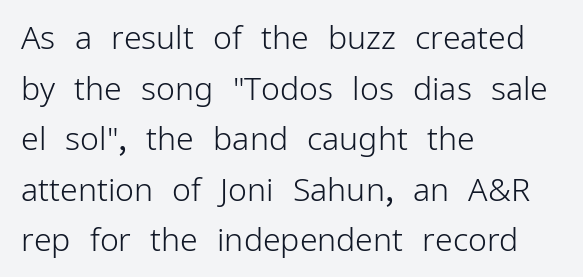
{"serif": "no", "italic": "no", "bold": "no", "weight": "light", "width": "normal", "stroke_contrast": "low", "x_height": "medium", "monospaced": "no", "underline": "no", "align": "left", "line_spacing": "normal", "line_spacing_ratio": 1.58, "letter_spacing": "normal", "letter_spacing_em": 0.0, "glyph_px": 32}
